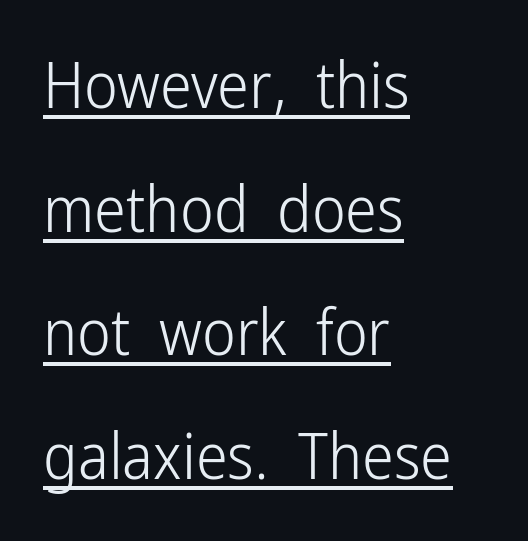
The compositor pushed each line to the left boundary. This sample uses a sans-serif face. Stroke thickness stays within the range of a standard reading face or lighter. The tracking reads as untouched default to a designer's eye. Here the designer chose a conventional face with non-uniform glyph widths. Loosely led — the rows are spread out.
